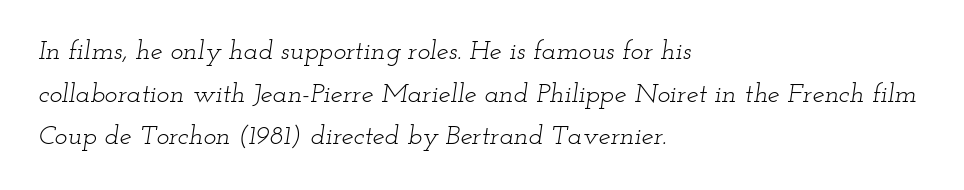
Any mark beneath the type? The region is blank. The lines sit at an ordinary, default distance from one another. This rendering leaves character spacing at its baseline value. A student would call this left alignment; a typographer would say flush left, rag right. Ink coverage per letter is moderate at most. Would a proofreader flag this as italicized? Yes.
